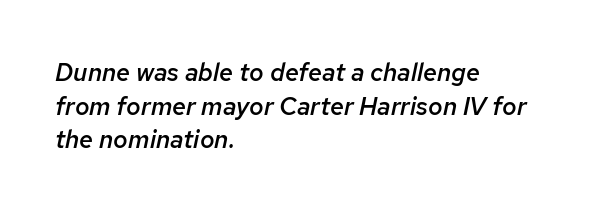
Q: Is the text bold? A: Semi-bold.
Q: Is the text italic (slanted)? A: Yes, it leans right by about 12 degrees.
Q: Is the text underlined? A: No.
Q: How is the paragraph aligned? A: Left-aligned.
Q: Is the spacing between letters normal or unusually wide? A: Normal.
Q: Is the spacing between lines tight, normal or loose? A: Normal.
